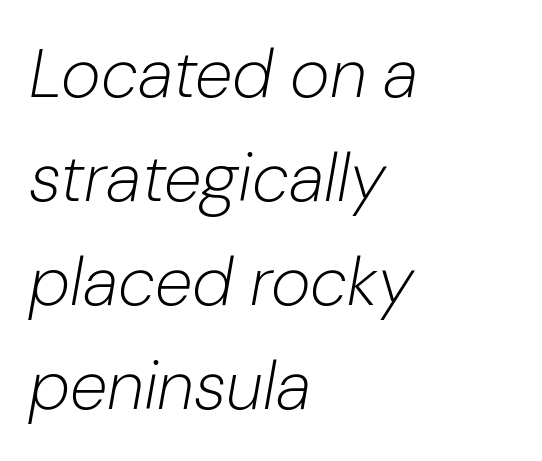
Q: Is the text bold? A: No.
Q: Is the text italic (slanted)? A: Yes, it leans right by about 10 degrees.
Q: Is the text underlined? A: No.
Q: How is the paragraph aligned? A: Left-aligned.
Q: Is the spacing between letters normal or unusually wide? A: Normal.
Q: Is the spacing between lines tight, normal or loose? A: Normal.
Q: Width (condensed, normal, or wide)? A: Normal.
Q: Stroke contrast? A: Low.
Q: x-height? A: Medium.
Q: Monospaced? A: No.
